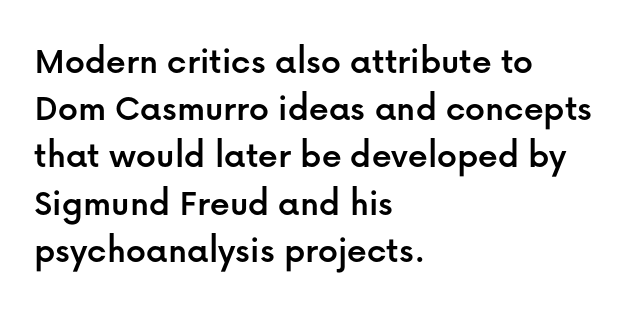
Q: Is the text italic (slanted)? A: No, it is upright.
Q: Is the typeface a serif or a sans-serif typeface? A: Sans-serif.
Q: Is the text underlined? A: No.
Q: How is the paragraph aligned? A: Left-aligned.
Q: Is the spacing between letters normal or unusually wide? A: Normal.
Q: Width (condensed, normal, or wide)? A: Normal.
Q: Stroke contrast? A: Low.
Q: x-height? A: Medium.
Q: Monospaced? A: No.
